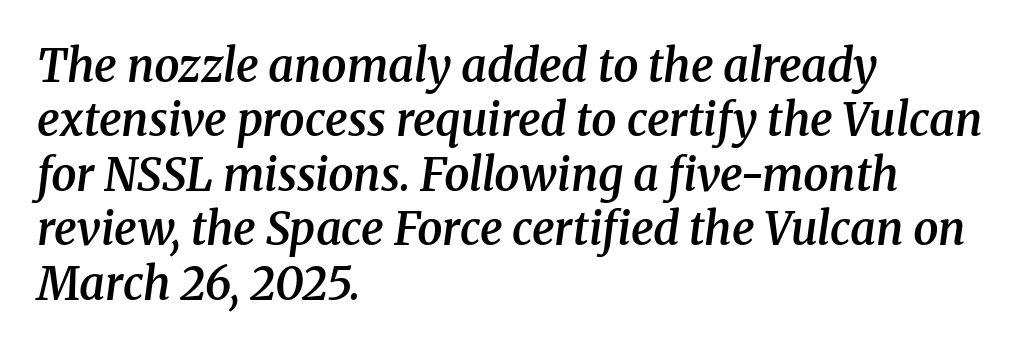
Q: Is the text bold? A: Semi-bold.
Q: Is the text italic (slanted)? A: Yes, it leans right by about 8 degrees.
Q: Is the typeface a serif or a sans-serif typeface? A: Serif.
Q: Is the text underlined? A: No.
Q: How is the paragraph aligned? A: Left-aligned.
Q: Is the spacing between letters normal or unusually wide? A: Normal.
Q: Width (condensed, normal, or wide)? A: Normal.
Q: Stroke contrast? A: Medium.
Q: x-height? A: Medium.
Q: Monospaced? A: No.
